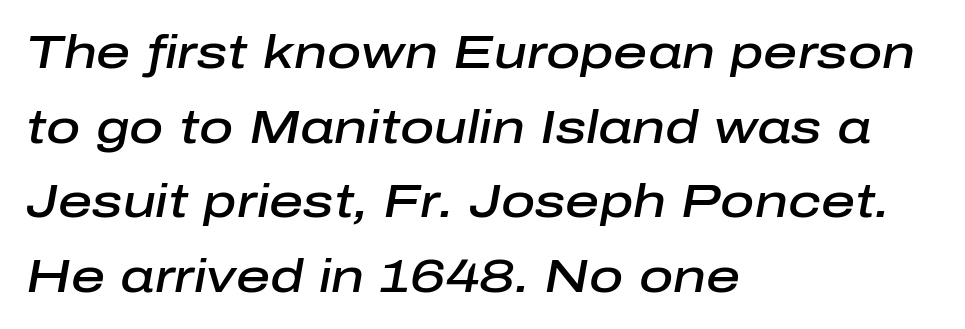
The image shows 47 px semibold type, italic (leaning right); set left-aligned, normal line spacing (1.59x), normal letter spacing, not underlined; low stroke contrast and a medium x-height.
